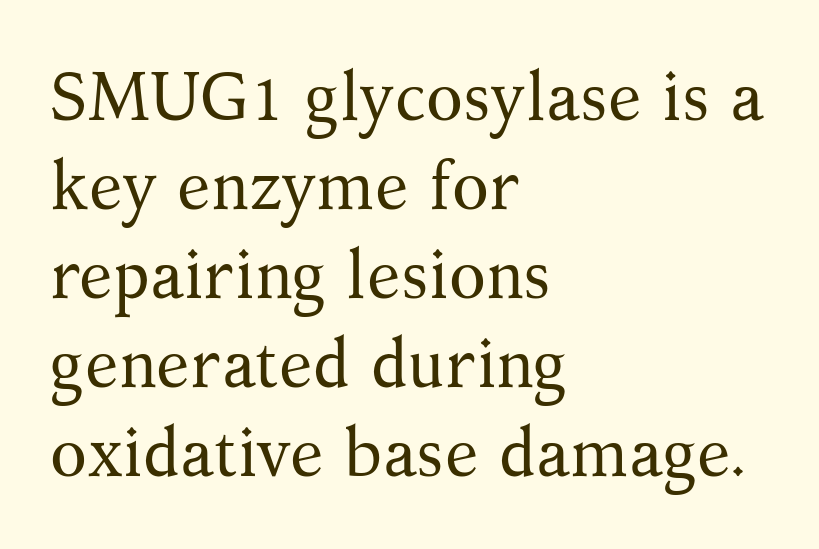
The leading is moderate, giving the passage an even texture. Looks like regular typesetting: each glyph gets only the width it needs. Caption: multi-line text, flush left, ragged right. Italic? Not at all — the glyphs are vertical. A bare baseline throughout the passage.
